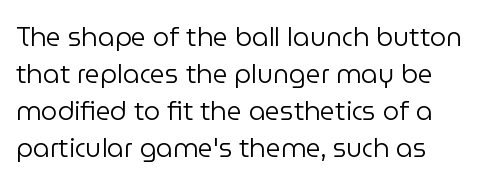
{"italic": "no", "bold": "no", "underline": "no", "align": "left", "line_spacing": "normal", "line_spacing_ratio": 1.42, "letter_spacing": "normal", "letter_spacing_em": 0.0, "glyph_px": 26}
